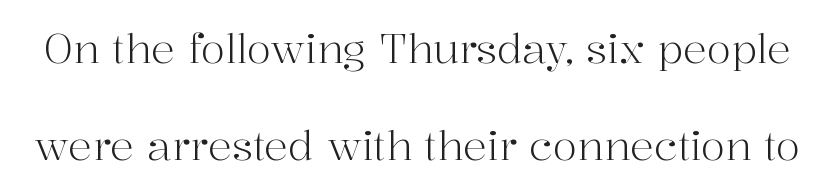
The image shows 40 px light serif type, upright; set loose line spacing (2.43x), normal letter spacing, not underlined; high stroke contrast and a medium x-height.
